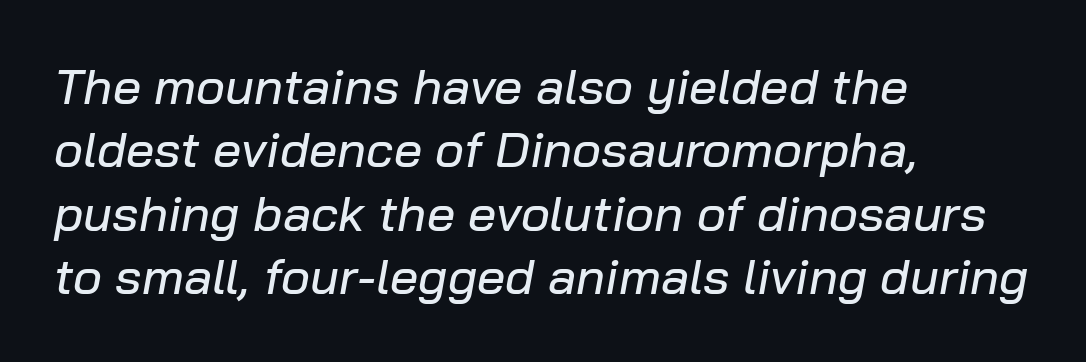
{"italic": "yes", "lean": "right", "slant_degrees": 10, "width": "normal", "stroke_contrast": "low", "x_height": "medium", "monospaced": "no", "underline": "no", "align": "left", "line_spacing": "normal", "line_spacing_ratio": 1.27, "letter_spacing": "normal", "letter_spacing_em": 0.0, "glyph_px": 50}
